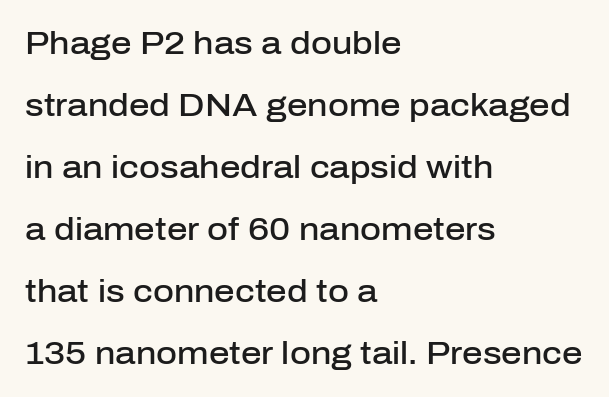
{"serif": "no", "italic": "no", "bold": "semi", "weight": "semibold", "width": "normal", "stroke_contrast": "low", "x_height": "medium", "monospaced": "no", "underline": "no", "align": "left", "line_spacing": "loose", "line_spacing_ratio": 1.94, "letter_spacing": "normal", "letter_spacing_em": 0.0, "glyph_px": 32}
